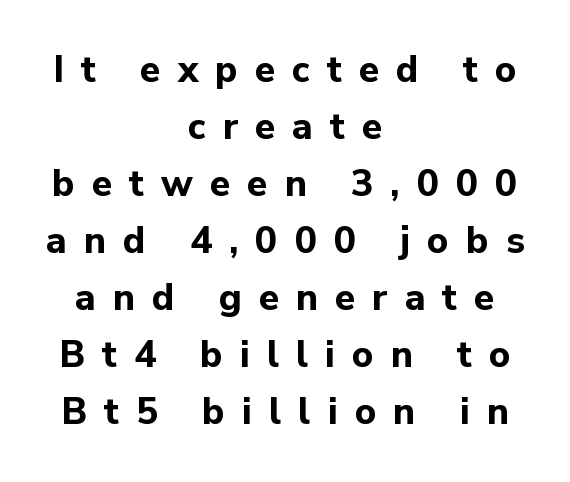
{"serif": "no", "italic": "no", "bold": "yes", "weight": "bold", "width": "normal", "stroke_contrast": "low", "x_height": "medium", "monospaced": "no", "underline": "no", "align": "center", "line_spacing": "normal", "line_spacing_ratio": 1.54, "letter_spacing": "wide", "letter_spacing_em": 0.46, "glyph_px": 37}
